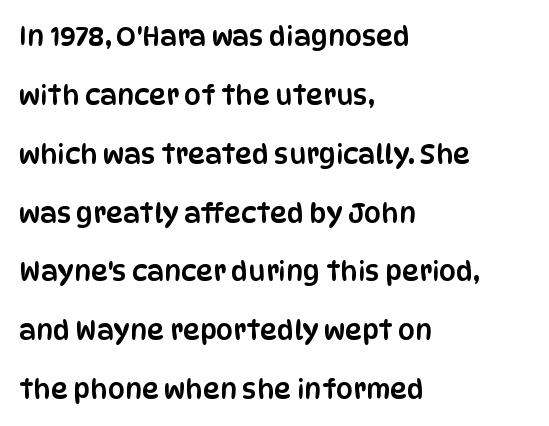
Q: Is the text italic (slanted)? A: No, it is upright.
Q: Is the text underlined? A: No.
Q: How is the paragraph aligned? A: Left-aligned.
Q: Is the spacing between letters normal or unusually wide? A: Normal.
Q: Is the spacing between lines tight, normal or loose? A: Loose.
